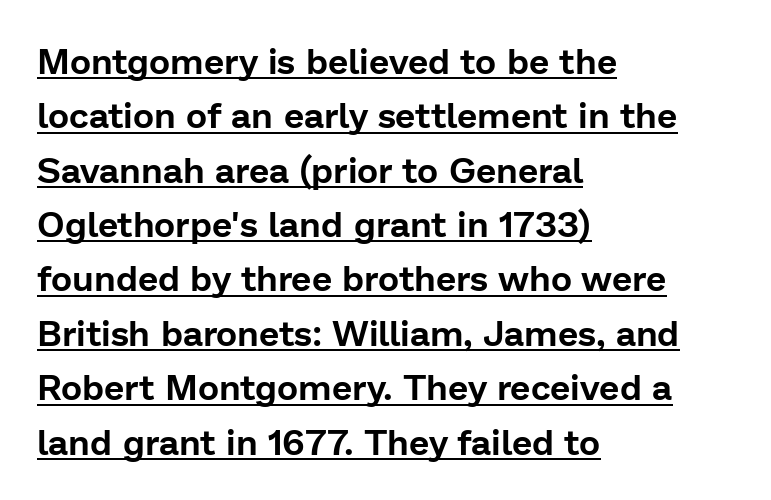
Q: Is the text italic (slanted)? A: No, it is upright.
Q: Is the typeface a serif or a sans-serif typeface? A: Sans-serif.
Q: Is the text underlined? A: Yes.
Q: How is the paragraph aligned? A: Left-aligned.
Q: Is the spacing between letters normal or unusually wide? A: Normal.
Q: Is the spacing between lines tight, normal or loose? A: Normal.
Q: Width (condensed, normal, or wide)? A: Normal.
Q: Stroke contrast? A: Low.
Q: x-height? A: Medium.
Q: Monospaced? A: No.
